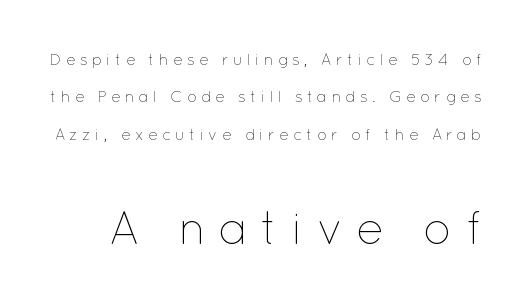
Does extra space separate the letters? Yes, quite a lot of it. Descenders are the only things crossing below the line. Designer's note — italics off, roman on. Regarding leading, the lines here are spaced well apart. The composition opens small and finishes big.
